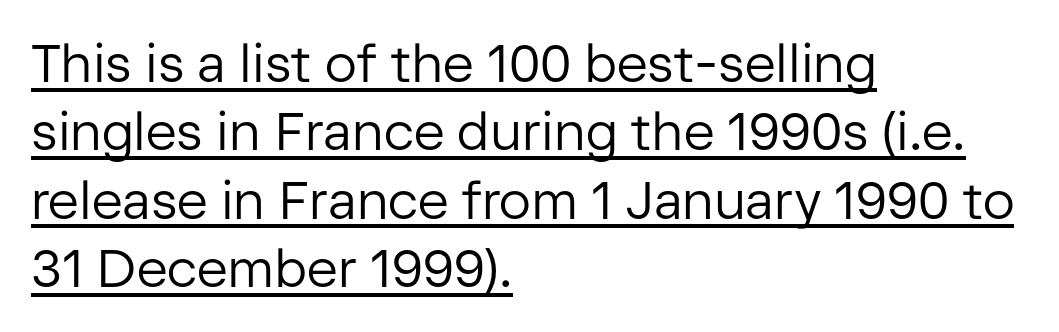
{"serif": "no", "italic": "no", "bold": "no", "weight": "regular", "width": "normal", "stroke_contrast": "low", "x_height": "medium", "monospaced": "no", "underline": "yes", "align": "left", "line_spacing": "normal", "line_spacing_ratio": 1.29, "letter_spacing": "normal", "letter_spacing_em": 0.0, "glyph_px": 53}
